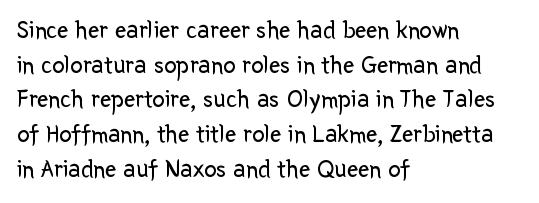
{"italic": "no", "bold": "no", "underline": "no", "align": "left", "line_spacing": "normal", "line_spacing_ratio": 1.39, "letter_spacing": "normal", "letter_spacing_em": 0.0, "glyph_px": 25}
